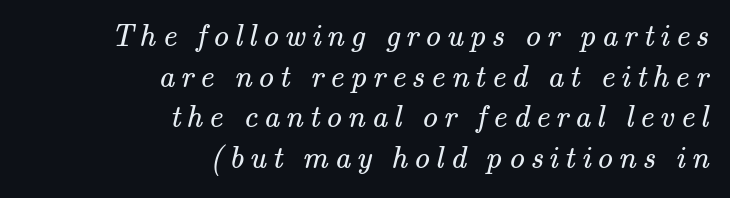
Honestly, the row spacing looks completely unremarkable. Short note: letters widely spaced. Line endings align vertically; line beginnings do not. Counters stay open thanks to moderate or lighter strokes. Lines of text with bare space underneath.
